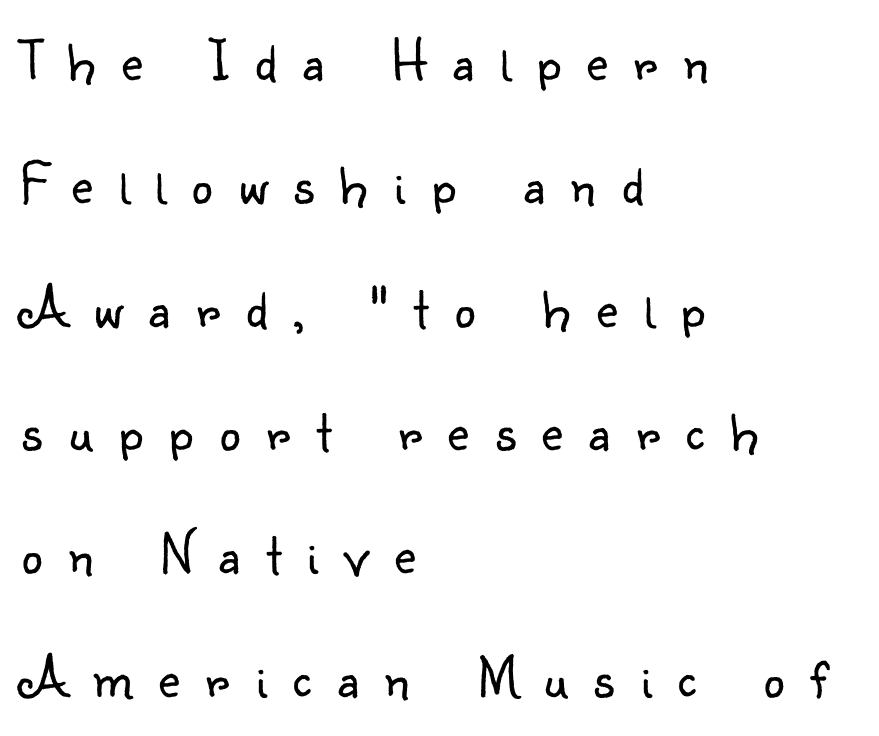
The image shows 59 px light sans-serif type, upright; set left-aligned, loose line spacing (2.09x), unusually wide letter spacing (+0.44 em), not underlined; low stroke contrast and a small x-height.
